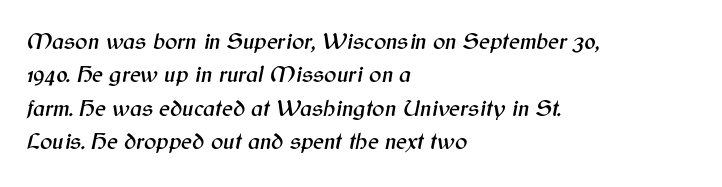
{"italic": "yes", "lean": "right", "slant_degrees": 12, "underline": "no", "align": "left", "line_spacing": "normal", "line_spacing_ratio": 1.45, "letter_spacing": "normal", "letter_spacing_em": 0.0, "glyph_px": 23}
